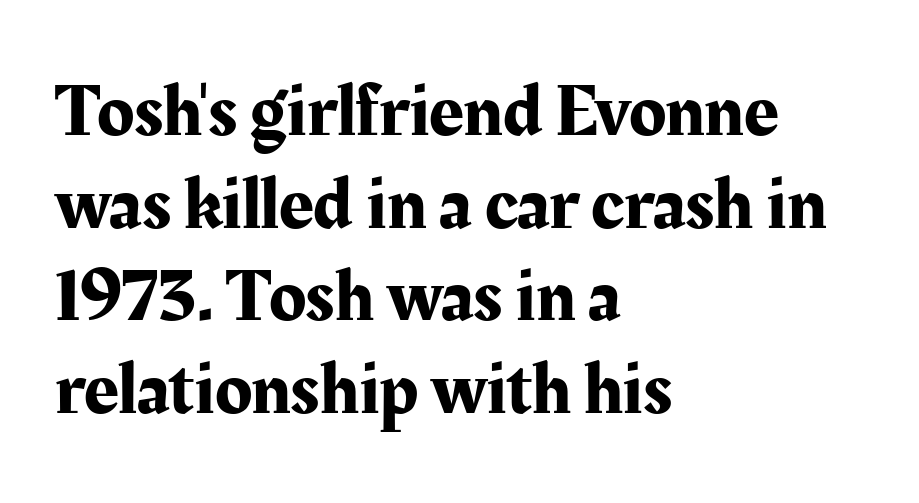
{"serif": "yes", "italic": "no", "width": "normal", "stroke_contrast": "medium", "x_height": "medium", "monospaced": "no", "underline": "no", "align": "left", "line_spacing_ratio": 1.22, "letter_spacing": "normal", "letter_spacing_em": 0.0, "glyph_px": 76}
